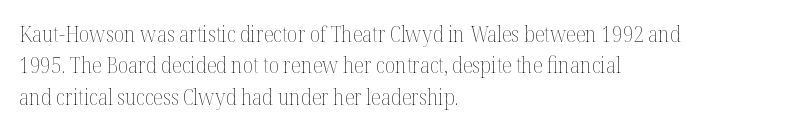
Ordinary non-slanted type is in use. Honestly, the row spacing looks completely unremarkable. These lines keep a tight, regular rhythm from letter to letter. These lines stack with their left ends in a neat column.
